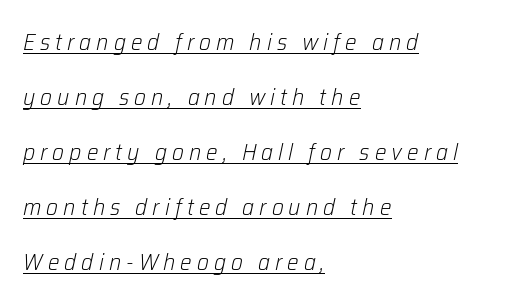
Q: Is the text bold? A: No.
Q: Is the text italic (slanted)? A: Yes, it leans right by about 12 degrees.
Q: Is the text underlined? A: Yes.
Q: How is the paragraph aligned? A: Left-aligned.
Q: Is the spacing between letters normal or unusually wide? A: Unusually wide.
Q: Is the spacing between lines tight, normal or loose? A: Loose.
